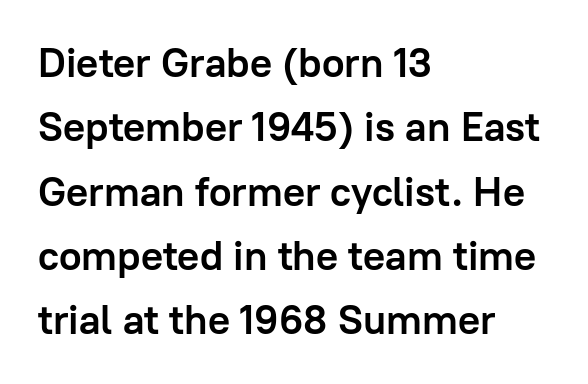
{"serif": "no", "italic": "no", "bold": "yes", "weight": "semibold", "width": "normal", "stroke_contrast": "low", "x_height": "medium", "monospaced": "no", "underline": "no", "align": "left", "line_spacing": "normal", "line_spacing_ratio": 1.57, "letter_spacing": "normal", "letter_spacing_em": 0.0, "glyph_px": 41}
